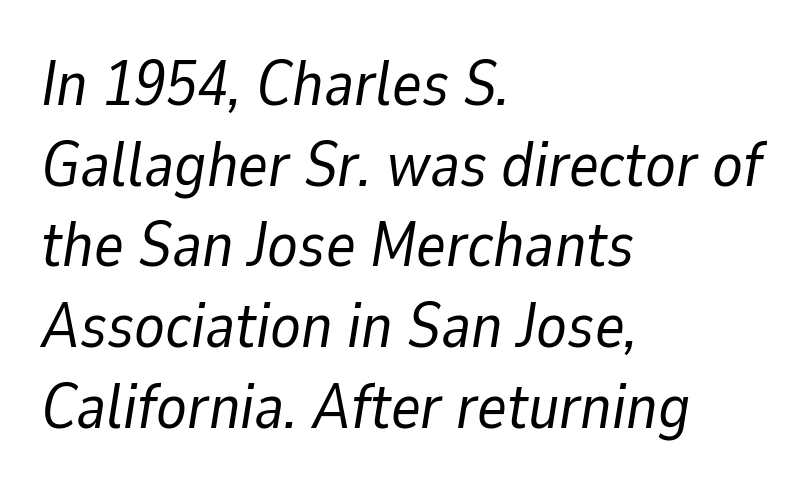
Q: Is the text bold? A: No.
Q: Is the text italic (slanted)? A: Yes, it leans right by about 9 degrees.
Q: Is the text underlined? A: No.
Q: How is the paragraph aligned? A: Left-aligned.
Q: Is the spacing between letters normal or unusually wide? A: Normal.
Q: Is the spacing between lines tight, normal or loose? A: Normal.
Q: Width (condensed, normal, or wide)? A: Normal.
Q: Stroke contrast? A: Low.
Q: x-height? A: Medium.
Q: Monospaced? A: No.
